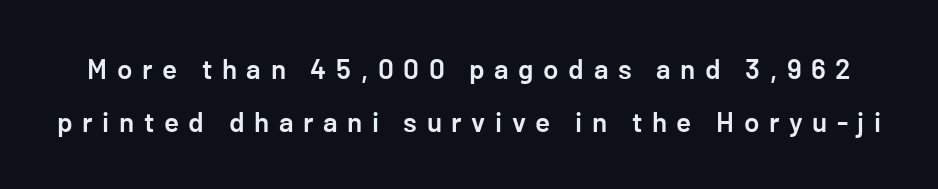
{"serif": "no", "italic": "no", "bold": "semi", "weight": "semibold", "width": "normal", "stroke_contrast": "low", "x_height": "medium", "underline": "no", "line_spacing_ratio": 1.89, "letter_spacing": "wide", "letter_spacing_em": 0.34, "glyph_px": 28}
